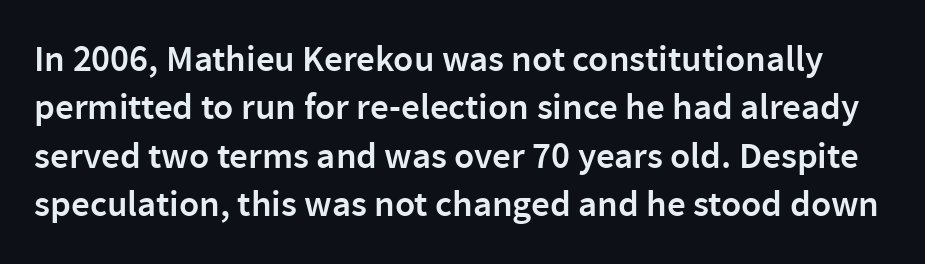
The image shows 37 px semibold sans-serif type, upright; set normal line spacing (1.31x), normal letter spacing, not underlined; low stroke contrast and a medium x-height.
